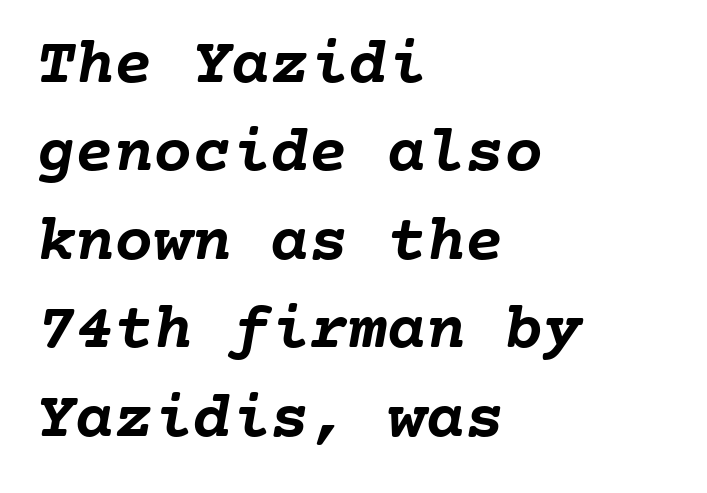
Normally led — the rows are evenly, conventionally spaced. Descenders are the only things crossing below the line. Casual observation: everything's shoved over to the left. Compared with an ordinary text face, these strokes are far heavier — a full bold.
